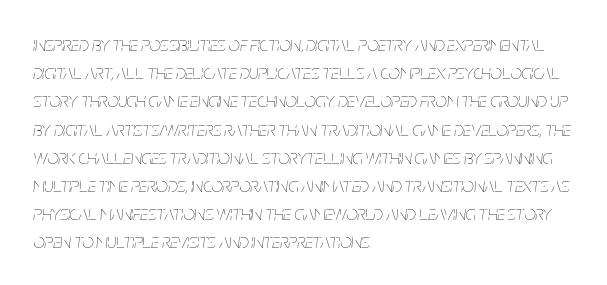
{"italic": "yes", "lean": "right", "slant_degrees": 5, "bold": "no", "underline": "no", "align": "left", "line_spacing": "normal", "line_spacing_ratio": 1.41, "letter_spacing": "normal", "letter_spacing_em": 0.0, "glyph_px": 20}
